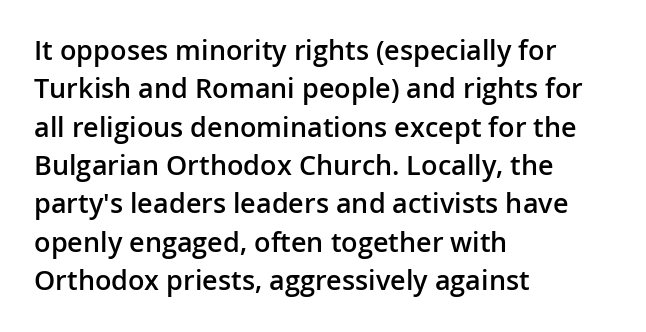
{"italic": "no", "bold": "semi", "underline": "no", "align": "left", "line_spacing": "normal", "line_spacing_ratio": 1.42, "letter_spacing": "normal", "letter_spacing_em": 0.0, "glyph_px": 27}
